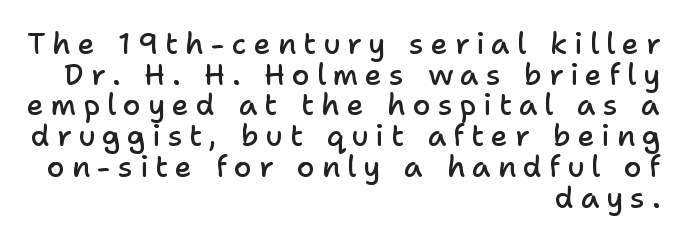
The image shows 29 px semibold sans-serif type, upright; set right-aligned, tight line spacing (1.06x), unusually wide letter spacing (+0.24 em), not underlined; low stroke contrast and a medium x-height.
